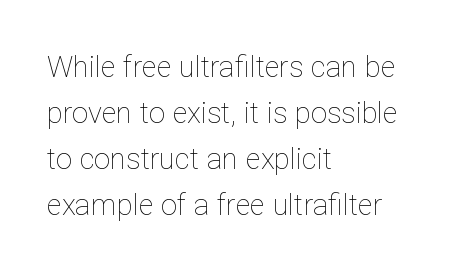
The image shows 29 px thin type, upright; set left-aligned, normal line spacing (1.59x), normal letter spacing, not underlined; low stroke contrast and a medium x-height.
